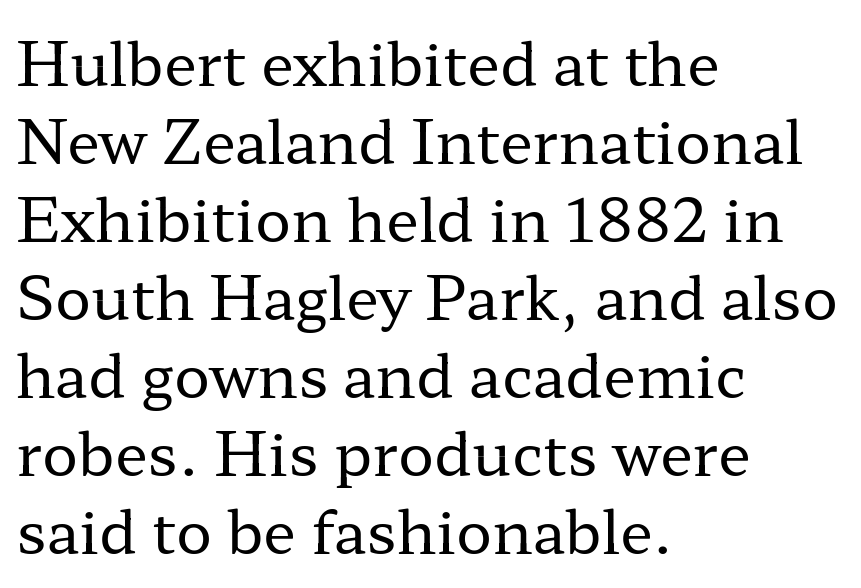
Q: Is the text bold? A: No.
Q: Is the text italic (slanted)? A: No, it is upright.
Q: Is the typeface a serif or a sans-serif typeface? A: Serif.
Q: Is the text underlined? A: No.
Q: How is the paragraph aligned? A: Left-aligned.
Q: Is the spacing between letters normal or unusually wide? A: Normal.
Q: Is the spacing between lines tight, normal or loose? A: Normal.
Q: Width (condensed, normal, or wide)? A: Wide.
Q: Stroke contrast? A: Low.
Q: x-height? A: Medium.
Q: Monospaced? A: No.
